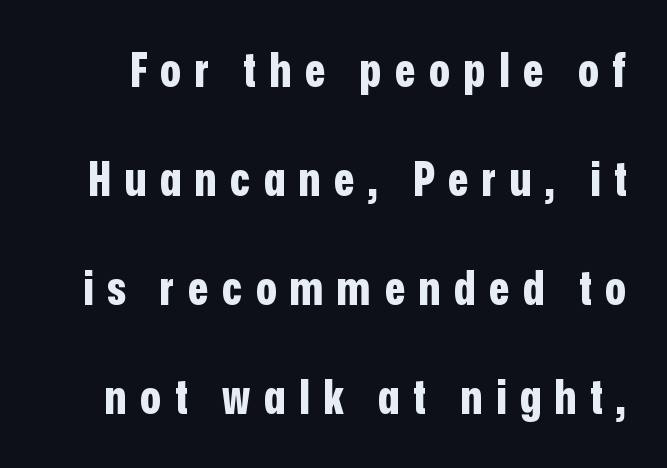
Do the characters align in a grid? No, the font is proportional. Successive baselines arrive slowly, with a big drop between each. Here the glyphs are tracked loosely, breaking word shapes into spaced letters. The passage shown is typeset with a sans-serif family. Rendered with straight, roman letterforms. Thick stems and heavy bowls — unmistakably bold.
